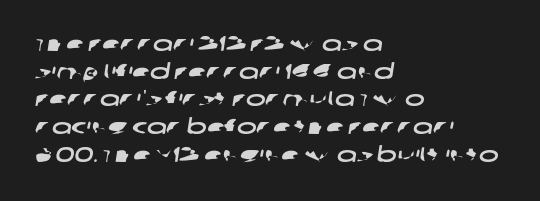
{"underline": "no", "align": "left", "line_spacing": "normal", "line_spacing_ratio": 1.32, "letter_spacing": "normal", "letter_spacing_em": 0.0, "glyph_px": 21}
